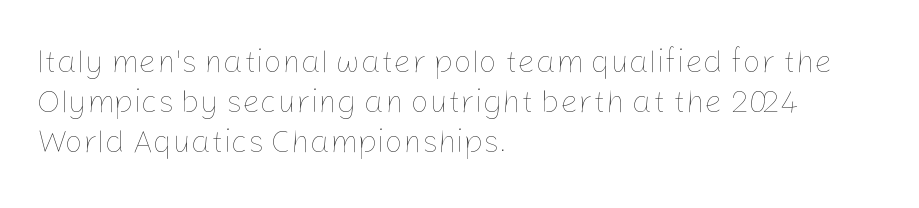
The image shows 32 px thin type, upright; set left-aligned, normal line spacing (1.25x), normal letter spacing, not underlined; low stroke contrast and a medium x-height.
